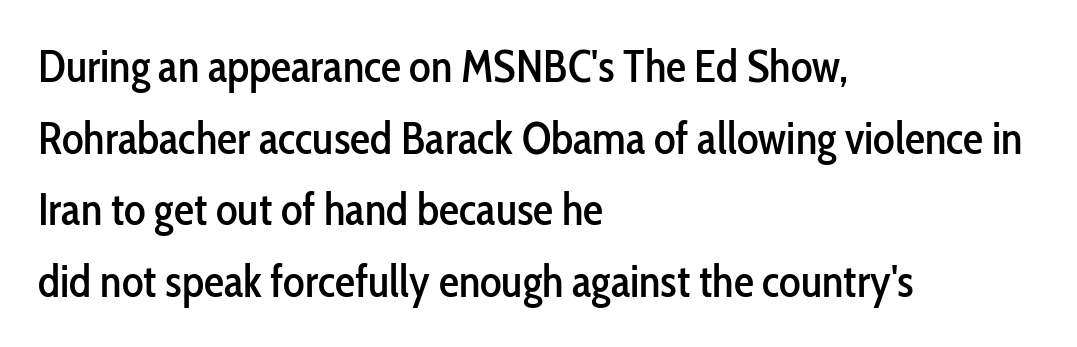
{"serif": "no", "italic": "no", "width": "condensed", "stroke_contrast": "low", "x_height": "medium", "monospaced": "no", "underline": "no", "align": "left", "line_spacing": "normal", "line_spacing_ratio": 1.59, "letter_spacing": "normal", "letter_spacing_em": 0.0, "glyph_px": 45}
